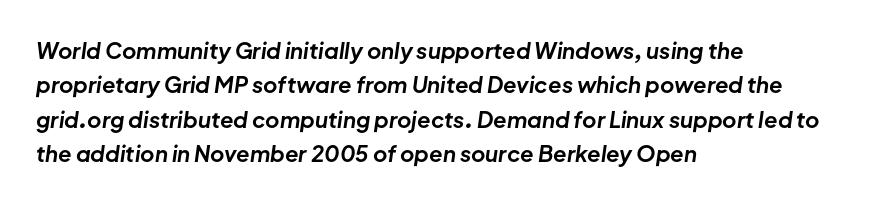
This sample keeps an unexceptional amount of space between lines. It's the slanting kind of type. In terms of weight, the rendering is a true, heavy bold. Clear beneath every line of the passage. Notice how the passage keeps a crisp vertical edge on the left only. The tracking reads as untouched default to a designer's eye.
